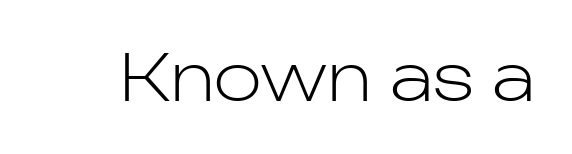
Q: Is the text bold? A: No.
Q: Is the text italic (slanted)? A: No, it is upright.
Q: Is the typeface a serif or a sans-serif typeface? A: Sans-serif.
Q: Is the text underlined? A: No.
Q: Is the spacing between letters normal or unusually wide? A: Normal.
Q: Width (condensed, normal, or wide)? A: Normal.
Q: Stroke contrast? A: Low.
Q: x-height? A: Medium.
Q: Monospaced? A: No.
